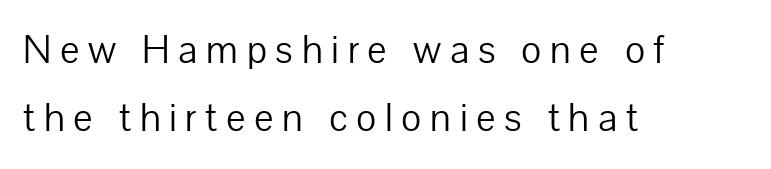
The image shows 41 px light sans-serif type, upright; set left-aligned, normal line spacing (1.66x), unusually wide letter spacing (+0.21 em), not underlined; low stroke contrast and a medium x-height.
